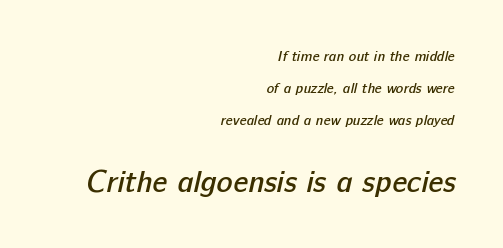
The letters sit at their default tracking, neither squeezed nor spread. In terms of letterform style, serifs are entirely absent. Typeset ragged left — the right edge is the straight one. Reading top to bottom, the characters get bigger at the block break. Leading is clearly above the norm, producing a sparse column. Looks like regular typesetting: each glyph gets only the width it needs.
